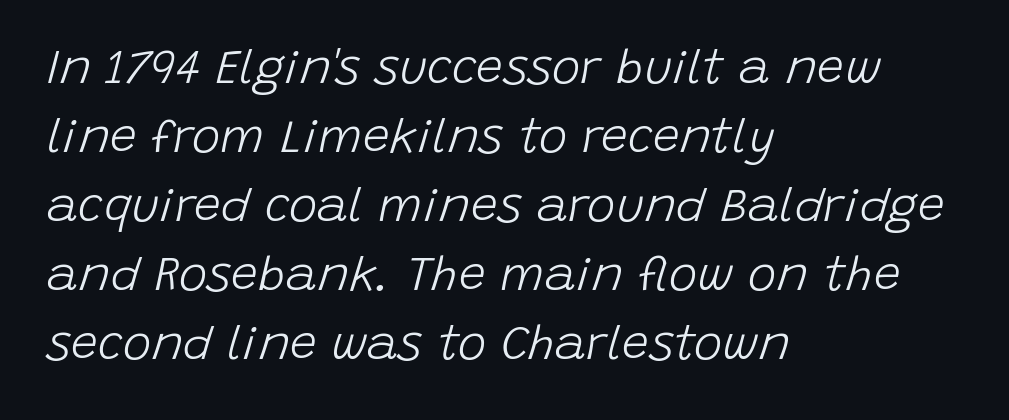
The image shows 48 px light type, italic (leaning right); set left-aligned, normal line spacing (1.44x), normal letter spacing, not underlined; low stroke contrast and a large x-height.
